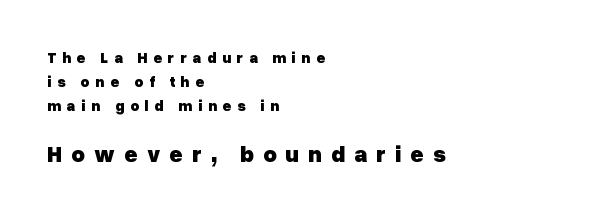
{"italic": "no", "bold": "yes", "underline": "no", "align": "left", "line_spacing": "normal", "line_spacing_ratio": 1.6, "letter_spacing": "wide", "letter_spacing_em": 0.39, "larger_block": "second", "size_ratio": 1.53, "glyph_px": 23}
